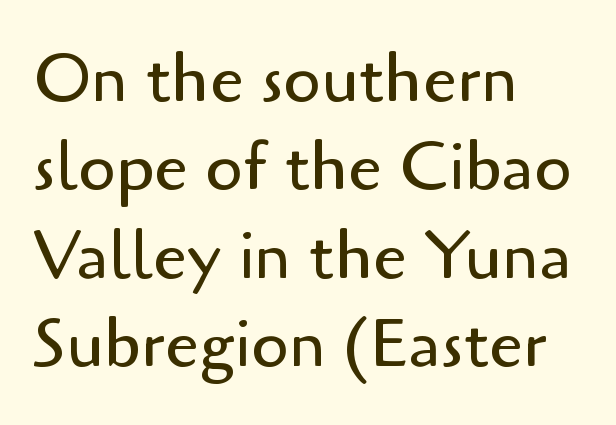
Q: Is the text bold? A: No.
Q: Is the text italic (slanted)? A: No, it is upright.
Q: Is the typeface a serif or a sans-serif typeface? A: Sans-serif.
Q: Is the text underlined? A: No.
Q: How is the paragraph aligned? A: Left-aligned.
Q: Is the spacing between letters normal or unusually wide? A: Normal.
Q: Is the spacing between lines tight, normal or loose? A: Normal.
Q: Width (condensed, normal, or wide)? A: Normal.
Q: Stroke contrast? A: Low.
Q: x-height? A: Small.
Q: Monospaced? A: No.
